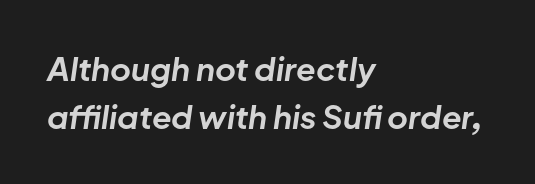
The strip under each line holds only bare page. A classic flush-left, rag-right setting is used for this passage. Baseline-to-baseline distance is the conventional proportion of letter height. Tracking here is standard; glyphs follow each other at the usual distance.
